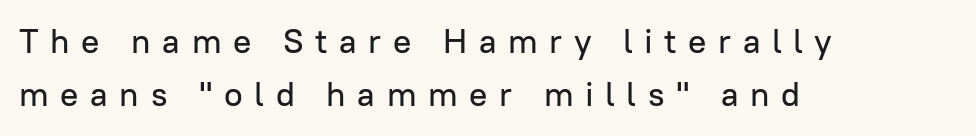
{"serif": "no", "italic": "no", "width": "normal", "stroke_contrast": "low", "x_height": "medium", "monospaced": "no", "underline": "no", "align": "left", "line_spacing": "normal", "line_spacing_ratio": 1.57, "letter_spacing": "wide", "letter_spacing_em": 0.34, "glyph_px": 34}
